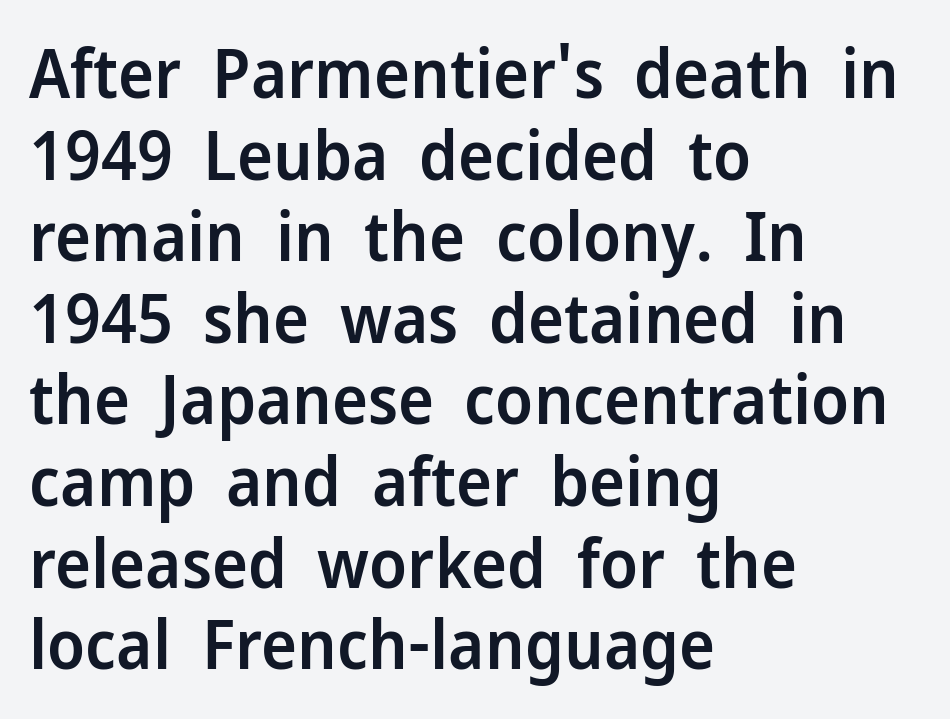
Reading down the block, your eye returns to a fixed left position each line. Underline: absent. I'd call this a sans setting — the letters go barefoot. The type is set solid horizontally, with unmodified tracking. Is there any slant? The stems are plumb. Stems and bowls a touch heavier than normal — semibold.
